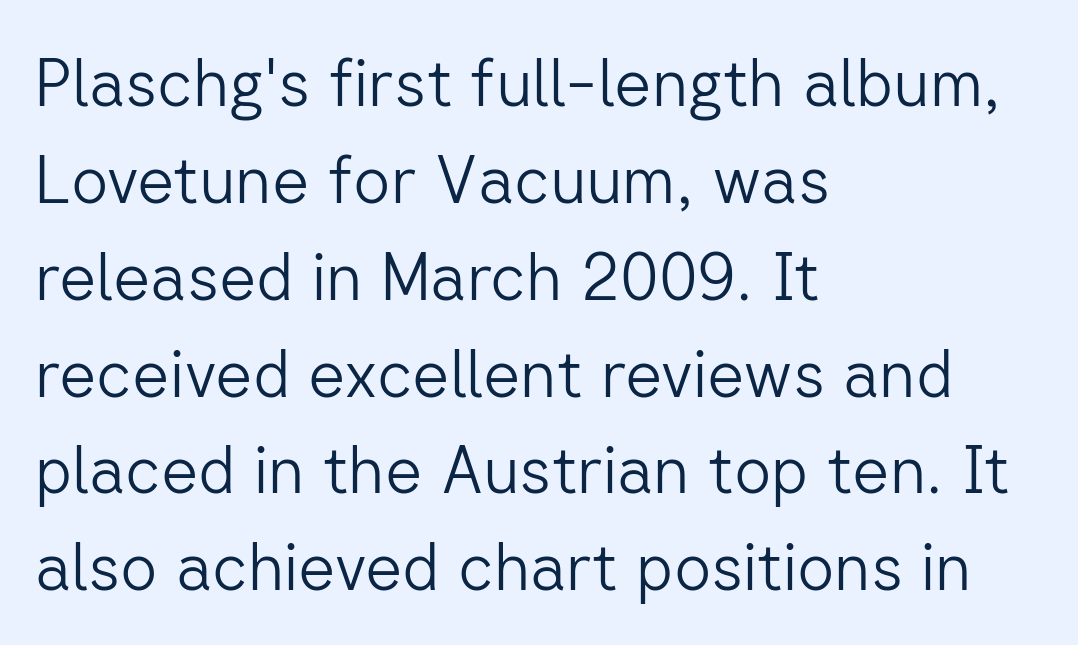
Q: Is the text bold? A: No.
Q: Is the text italic (slanted)? A: No, it is upright.
Q: Is the typeface a serif or a sans-serif typeface? A: Sans-serif.
Q: Is the text underlined? A: No.
Q: How is the paragraph aligned? A: Left-aligned.
Q: Is the spacing between letters normal or unusually wide? A: Normal.
Q: Is the spacing between lines tight, normal or loose? A: Normal.
Q: Width (condensed, normal, or wide)? A: Normal.
Q: Stroke contrast? A: Low.
Q: x-height? A: Medium.
Q: Monospaced? A: No.
